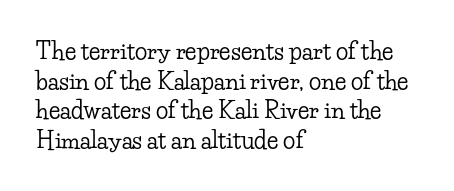
Descenders are the only things crossing below the line. A classic flush-left, rag-right setting is used for this passage. Upright lettering throughout. Quick note: interline space is typical. Letter spacing: default.
